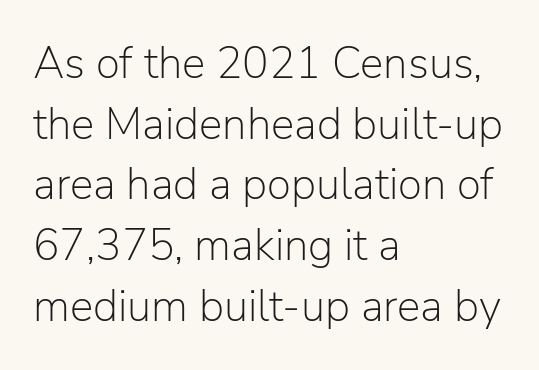
Horizontal alignment here is leftward, the default for most running prose. To sum up the face: it is a sans, with no serifs. The face looks like a standard text weight, possibly lighter. This rendering leaves character spacing at its baseline value. Character widths vary here, with narrow letters taking less room than wide ones.
